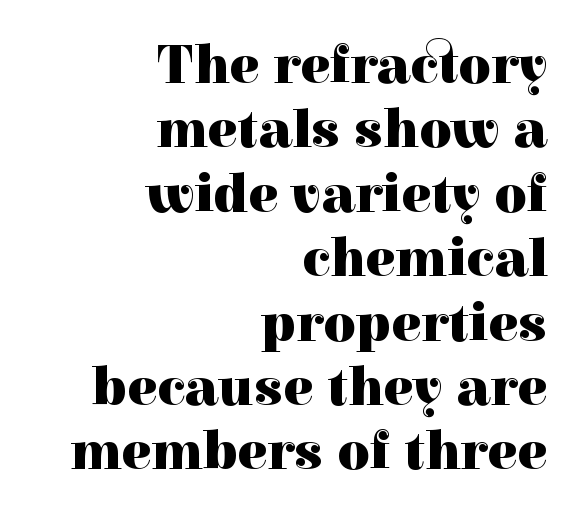
The image shows 56 px heavy serif type, upright; set right-aligned, tight line spacing (1.15x), normal letter spacing, not underlined; a medium x-height.
